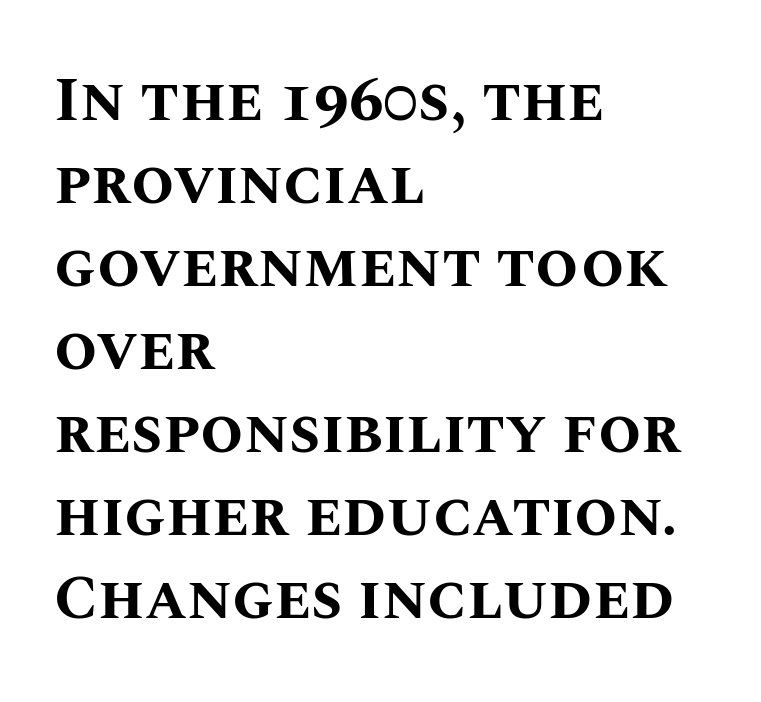
The image shows 62 px bold type, upright; set left-aligned, normal line spacing (1.34x), normal letter spacing, not underlined; medium stroke contrast and a large x-height.
